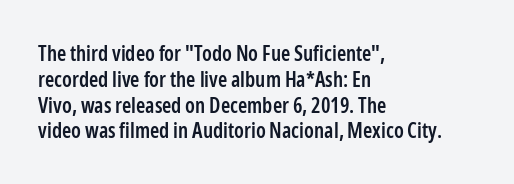
The image shows 21 px text type, upright; set left-aligned, line spacing 1.23x, normal letter spacing, not underlined.
